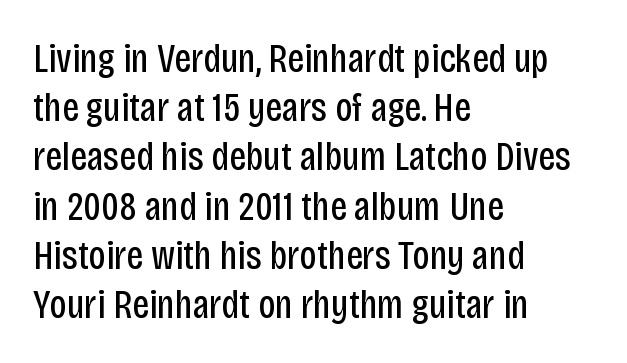
Q: Is the text bold? A: No.
Q: Is the text italic (slanted)? A: No, it is upright.
Q: Is the typeface a serif or a sans-serif typeface? A: Sans-serif.
Q: Is the text underlined? A: No.
Q: How is the paragraph aligned? A: Left-aligned.
Q: Is the spacing between letters normal or unusually wide? A: Normal.
Q: Width (condensed, normal, or wide)? A: Condensed.
Q: Stroke contrast? A: Low.
Q: x-height? A: Large.
Q: Monospaced? A: No.
